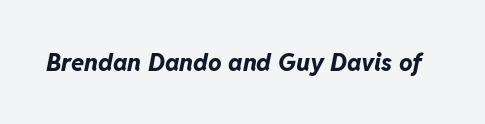
Q: Is the text bold? A: Yes.
Q: Is the text italic (slanted)? A: Yes, it leans right by about 11 degrees.
Q: Is the text underlined? A: No.
Q: Is the spacing between letters normal or unusually wide? A: Normal.
